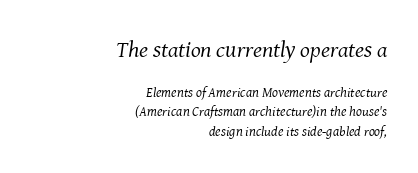
Q: Is the text bold? A: No.
Q: Is the text italic (slanted)? A: Yes, it leans right by about 8 degrees.
Q: Is the text underlined? A: No.
Q: How is the paragraph aligned? A: Right-aligned.
Q: Is the spacing between letters normal or unusually wide? A: Normal.
Q: Is the spacing between lines tight, normal or loose? A: Normal.
Q: Which block of text is set in a larger size, the first (top) or the second (bottom)? A: The first (top) one.
